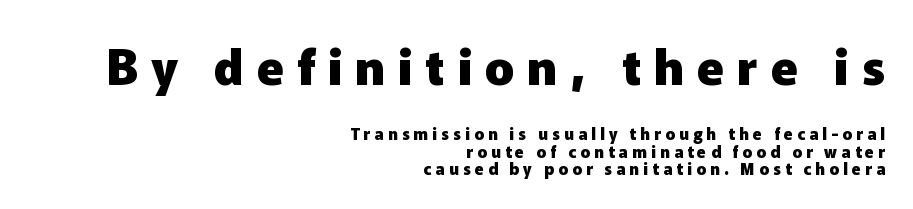
{"serif": "no", "italic": "no", "bold": "yes", "weight": "heavy", "width": "normal", "stroke_contrast": "low", "x_height": "medium", "monospaced": "no", "underline": "no", "align": "right", "line_spacing": "tight", "line_spacing_ratio": 1.1, "letter_spacing": "wide", "letter_spacing_em": 0.26, "larger_block": "first", "size_ratio": 3.06, "glyph_px": 49}
